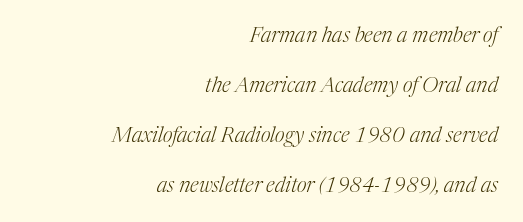
The gap between lines stays unmarked. In terms of posture, this sample is oblique. These glyphs show unthickened strokes, regular width or finer. A great deal of white space separates one row of letters from the next. Is the letter spacing exaggerated? No — it looks like the ordinary default.
